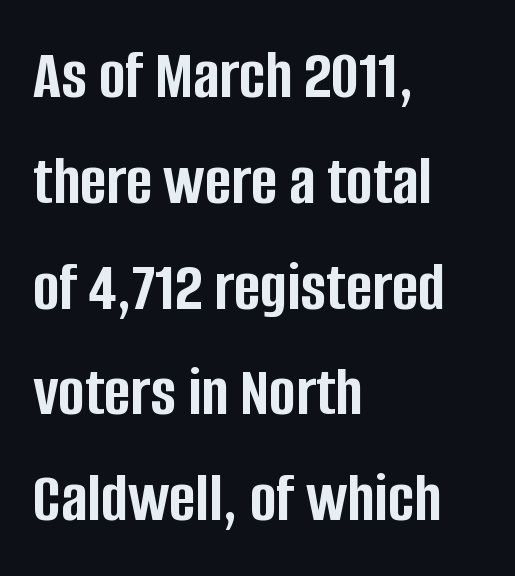
Q: Is the text bold? A: Yes.
Q: Is the text italic (slanted)? A: No, it is upright.
Q: Is the typeface a serif or a sans-serif typeface? A: Sans-serif.
Q: Is the text underlined? A: No.
Q: How is the paragraph aligned? A: Left-aligned.
Q: Is the spacing between letters normal or unusually wide? A: Normal.
Q: Is the spacing between lines tight, normal or loose? A: Normal.
Q: Width (condensed, normal, or wide)? A: Condensed.
Q: Stroke contrast? A: Low.
Q: x-height? A: Large.
Q: Monospaced? A: No.
